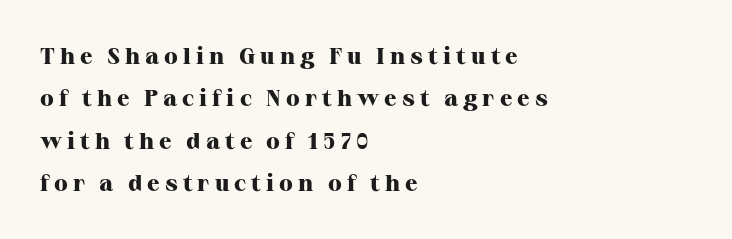
Quick note: not italic, upright. Here the glyphs are tracked loosely, breaking word shapes into spaced letters. The glyphs have the mass of a bold cut. The space directly below the letters is spotless. This rendering uses left alignment, leaving the right contour irregular.
